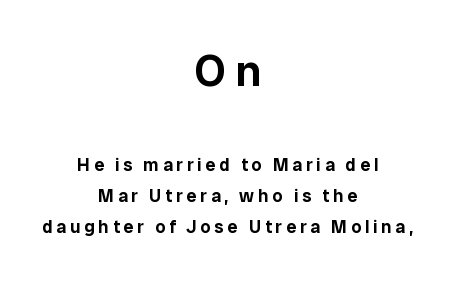
{"serif": "no", "italic": "no", "width": "normal", "stroke_contrast": "low", "x_height": "medium", "monospaced": "no", "underline": "no", "align": "center", "line_spacing_ratio": 1.72, "letter_spacing": "wide", "letter_spacing_em": 0.21, "larger_block": "first", "size_ratio": 2.44, "glyph_px": 44}
